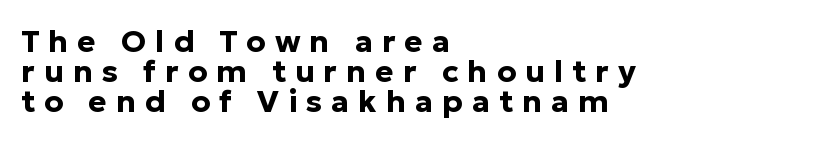
{"serif": "no", "italic": "no", "bold": "yes", "weight": "bold", "width": "normal", "stroke_contrast": "low", "x_height": "medium", "monospaced": "no", "underline": "no", "align": "left", "line_spacing": "tight", "line_spacing_ratio": 0.97, "letter_spacing": "wide", "letter_spacing_em": 0.29, "glyph_px": 31}
